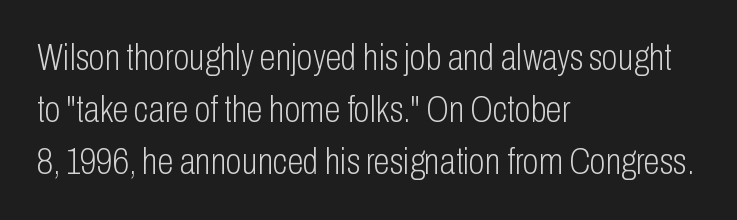
The image shows 37 px light, condensed sans-serif type, upright; set left-aligned, normal line spacing (1.41x), normal letter spacing, not underlined; low stroke contrast and a medium x-height.
